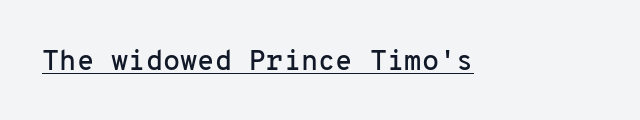
The image shows 28 px sans-serif type, upright, monospaced; set normal letter spacing, underlined; low stroke contrast and a medium x-height.
